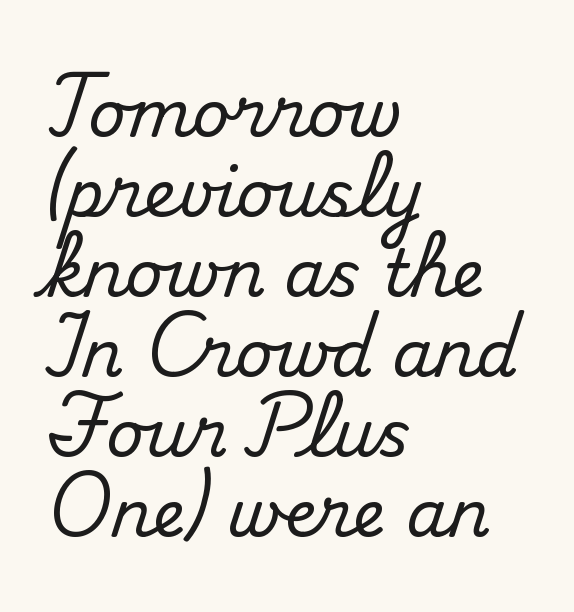
The gap between lines stays unmarked. No extra tracking has been applied to these lines. Alignment: flush left. The passage shown is typed in a proportional face where columns would drift.
